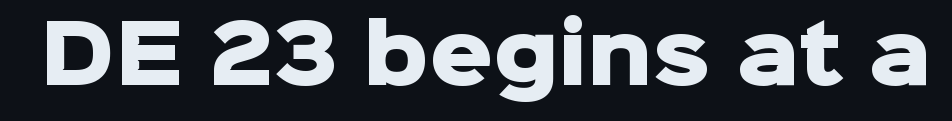
The image shows 79 px heavy sans-serif type, upright; set normal letter spacing, not underlined; low stroke contrast and a medium x-height.
